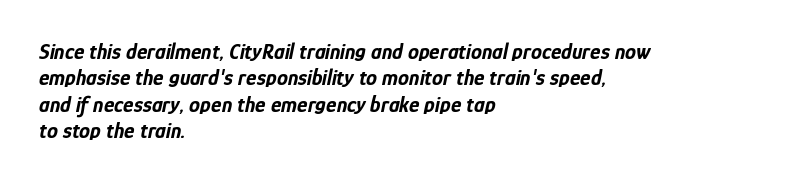
Line starts are locked; line ends wander. The face used here has a pronounced slope to its letters. The passage shown is not underscored anywhere. The glyphs have the mass of a bold cut.
